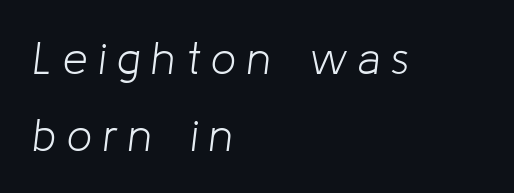
{"italic": "yes", "lean": "right", "slant_degrees": 8, "bold": "no", "weight": "light", "width": "normal", "stroke_contrast": "low", "x_height": "medium", "monospaced": "no", "underline": "no", "align": "left", "line_spacing_ratio": 1.75, "letter_spacing": "wide", "letter_spacing_em": 0.25, "glyph_px": 44}
